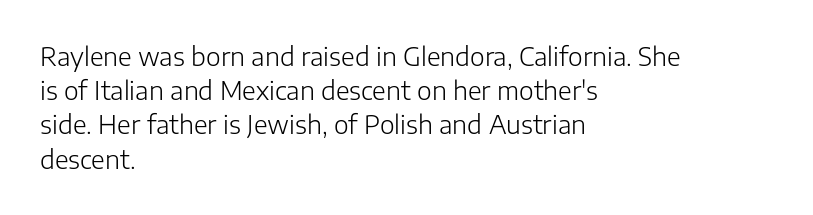
The image shows 25 px text type, upright; set left-aligned, normal line spacing (1.37x), normal letter spacing, not underlined.
